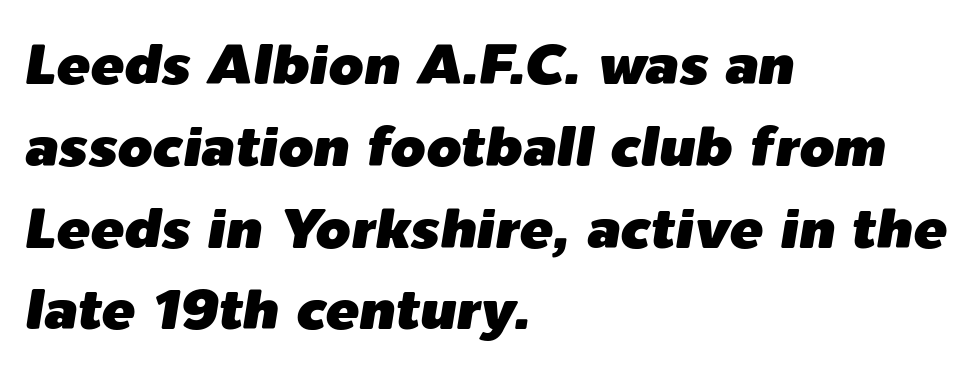
The image shows 56 px text type, italic (leaning right); set left-aligned, normal line spacing (1.46x), normal letter spacing, not underlined; low stroke contrast and a medium x-height.
